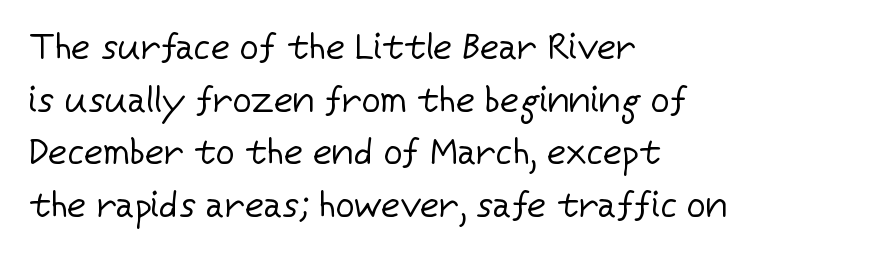
Q: Is the text bold? A: No.
Q: Is the text italic (slanted)? A: No, it is upright.
Q: Is the typeface a serif or a sans-serif typeface? A: Sans-serif.
Q: Is the text underlined? A: No.
Q: How is the paragraph aligned? A: Left-aligned.
Q: Is the spacing between letters normal or unusually wide? A: Normal.
Q: Is the spacing between lines tight, normal or loose? A: Normal.
Q: Width (condensed, normal, or wide)? A: Normal.
Q: Stroke contrast? A: Low.
Q: x-height? A: Medium.
Q: Monospaced? A: No.
